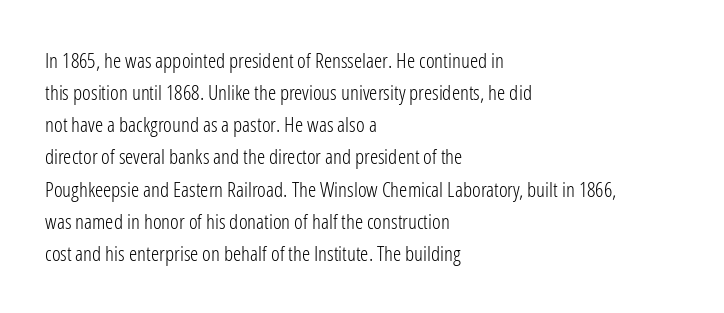
{"italic": "no", "bold": "no", "underline": "no", "align": "left", "line_spacing": "normal", "line_spacing_ratio": 1.53, "letter_spacing": "normal", "letter_spacing_em": 0.0, "glyph_px": 21}
